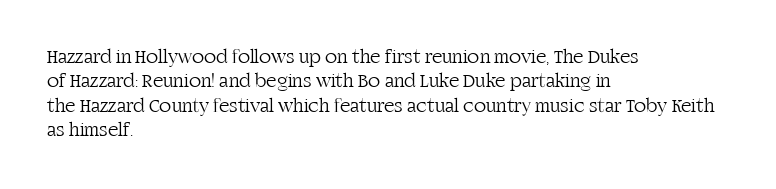
These lines keep a tight, regular rhythm from letter to letter. In CSS terms this would be text-align: left. Weight: in the light-to-regular range. This is roman type, the default non-slanted kind. Decoration check: the copy has no underline.
